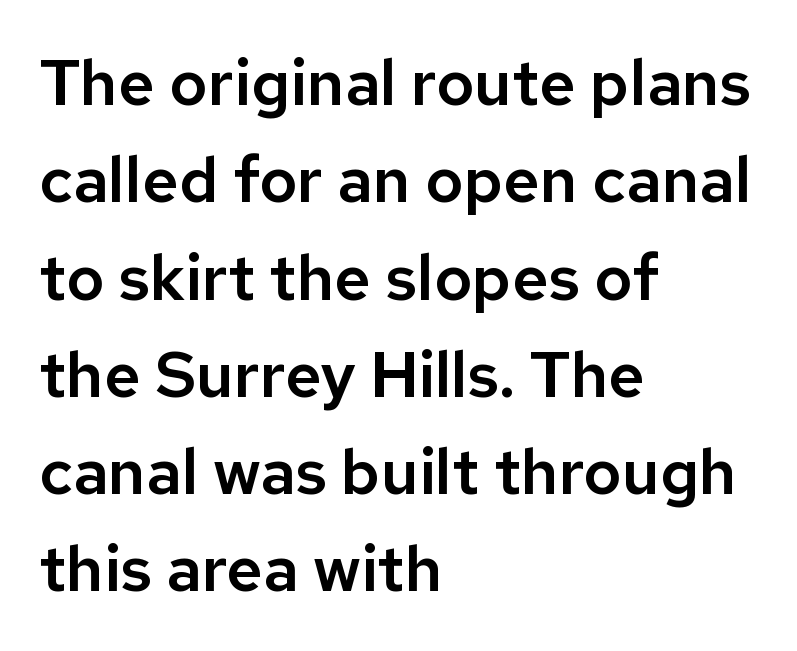
The image shows 64 px sans-serif type, upright; set left-aligned, normal line spacing (1.52x), normal letter spacing, not underlined; low stroke contrast and a medium x-height.
